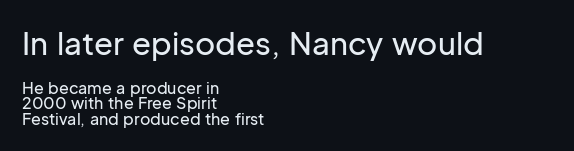
{"serif": "no", "italic": "no", "width": "normal", "stroke_contrast": "low", "x_height": "medium", "monospaced": "no", "underline": "no", "align": "left", "line_spacing": "tight", "line_spacing_ratio": 0.97, "letter_spacing": "normal", "letter_spacing_em": 0.0, "larger_block": "first", "size_ratio": 1.94, "glyph_px": 31}
